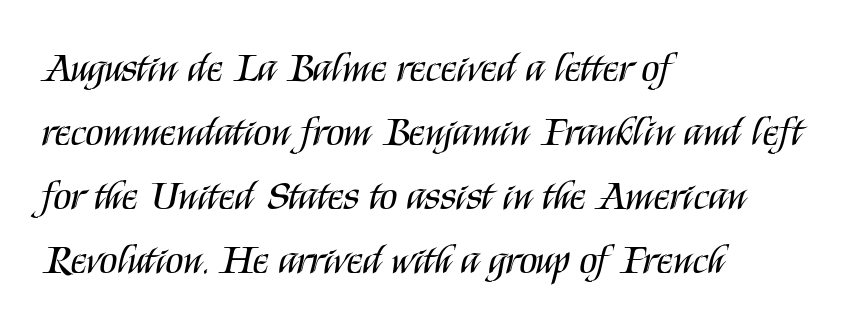
The image shows 41 px regular-weight, condensed sans-serif type; set left-aligned, normal line spacing (1.56x), normal letter spacing, not underlined; medium stroke contrast and a large x-height.
